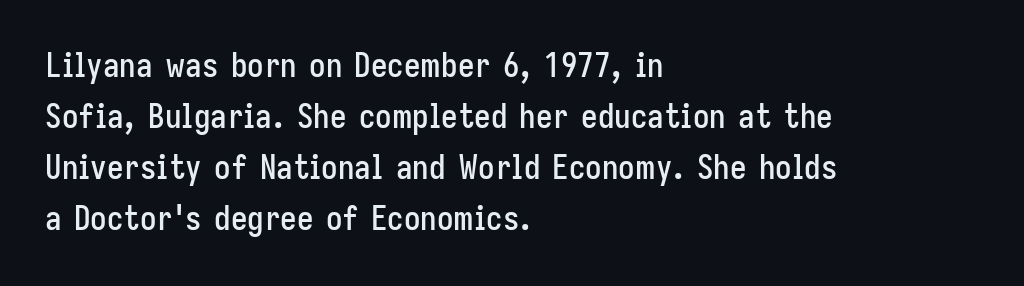
{"serif": "no", "italic": "no", "width": "condensed", "stroke_contrast": "low", "x_height": "medium", "monospaced": "no", "underline": "no", "align": "left", "line_spacing": "normal", "line_spacing_ratio": 1.55, "letter_spacing": "normal", "letter_spacing_em": 0.0, "glyph_px": 33}
